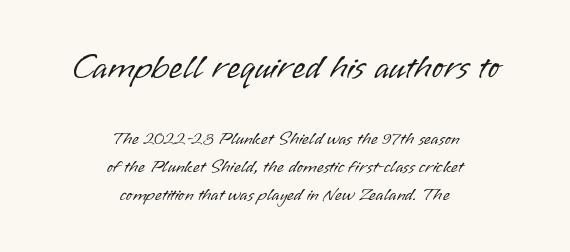
The image shows 35 px light sans-serif type; set centered, normal line spacing (1.57x), normal letter spacing, not underlined; the first (top) block is 1.94x larger; low stroke contrast and a small x-height.
